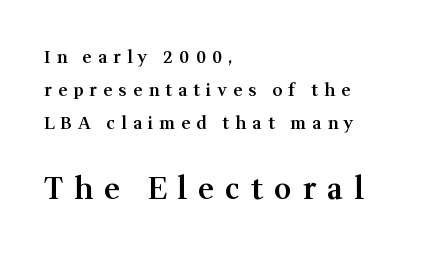
The image shows 30 px semibold serif type, upright; set left-aligned, loose line spacing (1.94x), unusually wide letter spacing (+0.37 em), not underlined; the second (bottom) block is 1.76x larger; medium stroke contrast and a medium x-height.
